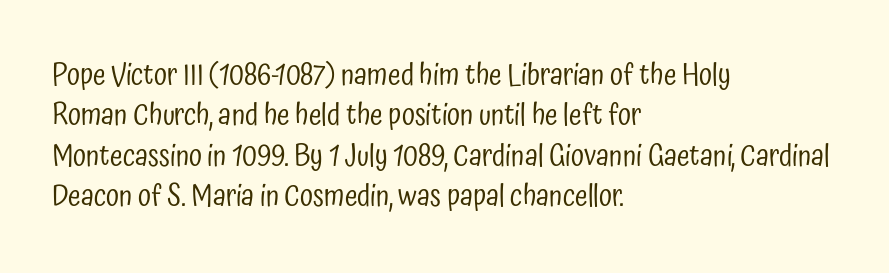
Q: Is the text bold? A: No.
Q: Is the text italic (slanted)? A: No, it is upright.
Q: Is the typeface a serif or a sans-serif typeface? A: Sans-serif.
Q: Is the text underlined? A: No.
Q: How is the paragraph aligned? A: Left-aligned.
Q: Is the spacing between letters normal or unusually wide? A: Normal.
Q: Is the spacing between lines tight, normal or loose? A: Normal.
Q: Width (condensed, normal, or wide)? A: Condensed.
Q: Stroke contrast? A: Low.
Q: x-height? A: Medium.
Q: Monospaced? A: No.
